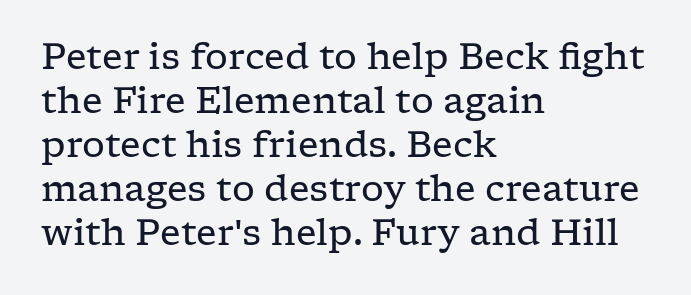
Summary of weight: not heavy and not bold. How are the letters spaced? Ordinarily, with no added tracking. This sample uses an upright cut, with every glyph sitting square on the baseline. Descender tails drop into unmarked territory. Yep, those are serifs on the letters.
